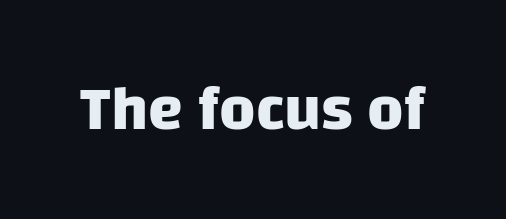
These lines keep a tight, regular rhythm from letter to letter. Thick stems and heavy bowls — unmistakably bold. The font family rendered here belongs to the sans-serif group. Clear beneath every line of the passage. Note the varied advance widths — an 'i' is clearly narrower than an 'm'.
